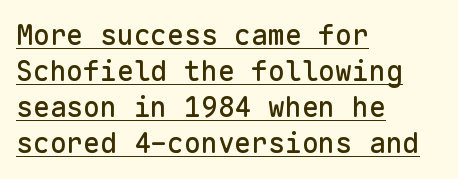
Q: Is the text italic (slanted)? A: No, it is upright.
Q: Is the typeface a serif or a sans-serif typeface? A: Sans-serif.
Q: Is the text underlined? A: Yes.
Q: How is the paragraph aligned? A: Left-aligned.
Q: Is the spacing between letters normal or unusually wide? A: Normal.
Q: Is the spacing between lines tight, normal or loose? A: Normal.
Q: Width (condensed, normal, or wide)? A: Normal.
Q: Stroke contrast? A: Low.
Q: x-height? A: Medium.
Q: Monospaced? A: Yes.
